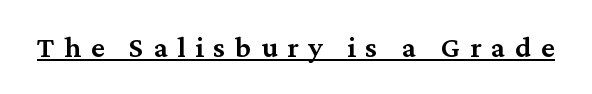
Posture: vertical. The passage shown has open, widely tracked lettering throughout. A continuous stroke trails under the words, as in a hyperlink. These lines are rendered in a variable-pitch font. The glyphs in this specimen are seriffed. Firm but not heavy-handed strokes: this text is semibold.
